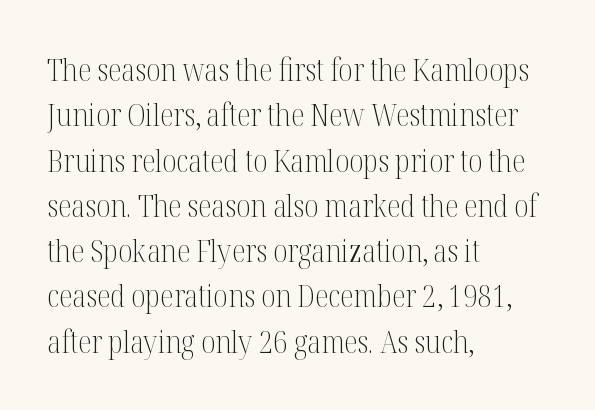
The image shows 31 px light, condensed serif type, upright; set left-aligned, normal line spacing (1.46x), normal letter spacing, not underlined; medium stroke contrast and a medium x-height.
